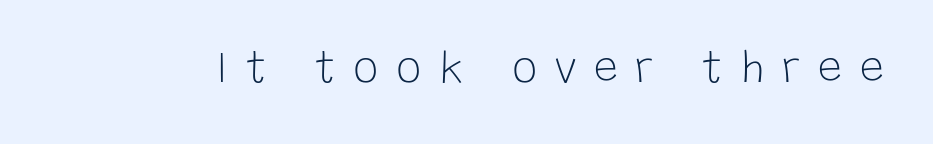
Notice how the stems are strictly vertical — no italics here. Just letters on the line, the space beneath them empty. Is this a fixed-width face? No — the glyphs have proportional, varying widths. Look at the bottom of the vertical strokes: they stop flat, with no serifs.
